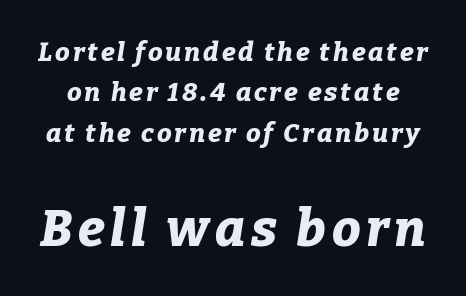
{"italic": "yes", "lean": "right", "slant_degrees": 9, "bold": "yes", "weight": "bold", "width": "normal", "stroke_contrast": "low", "x_height": "medium", "monospaced": "no", "underline": "no", "line_spacing": "normal", "line_spacing_ratio": 1.55, "larger_block": "second", "size_ratio": 1.96, "glyph_px": 51}
